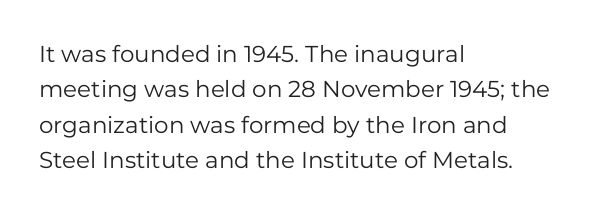
Q: Is the text bold? A: No.
Q: Is the text italic (slanted)? A: No, it is upright.
Q: Is the text underlined? A: No.
Q: How is the paragraph aligned? A: Left-aligned.
Q: Is the spacing between letters normal or unusually wide? A: Normal.
Q: Is the spacing between lines tight, normal or loose? A: Normal.
